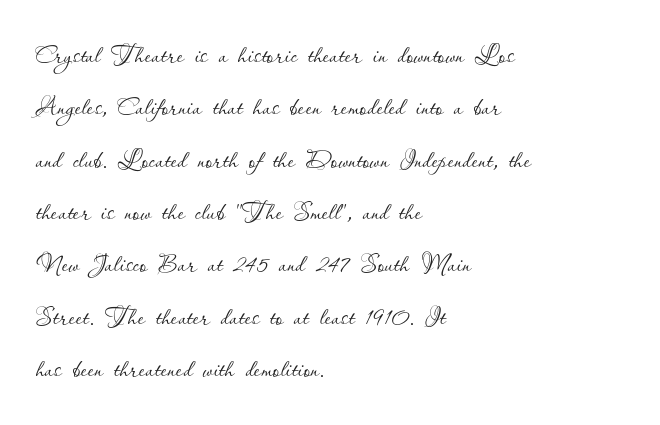
Q: Is the text bold? A: No.
Q: Is the text italic (slanted)? A: Yes.
Q: Is the text underlined? A: No.
Q: How is the paragraph aligned? A: Left-aligned.
Q: Is the spacing between letters normal or unusually wide? A: Normal.
Q: Is the spacing between lines tight, normal or loose? A: Normal.
Q: Width (condensed, normal, or wide)? A: Normal.
Q: Stroke contrast? A: Low.
Q: x-height? A: Small.
Q: Monospaced? A: No.
